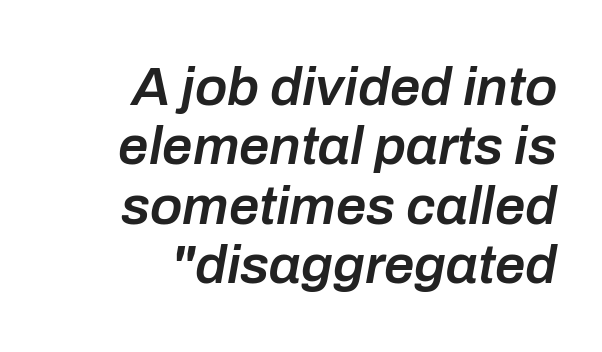
The image shows 54 px semibold type, italic (leaning right); set right-aligned, tight line spacing (1.1x), normal letter spacing, not underlined; low stroke contrast and a medium x-height.
